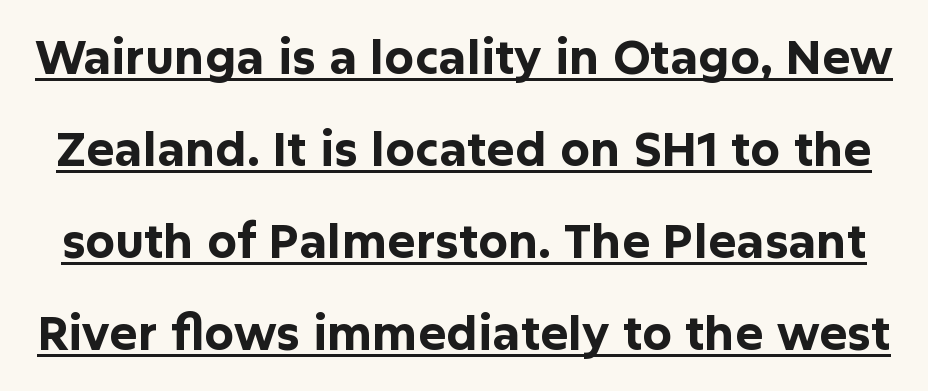
{"serif": "no", "italic": "no", "bold": "yes", "weight": "bold", "width": "normal", "stroke_contrast": "low", "x_height": "medium", "monospaced": "no", "underline": "yes", "line_spacing": "loose", "line_spacing_ratio": 1.96, "letter_spacing": "normal", "letter_spacing_em": 0.0, "glyph_px": 47}
